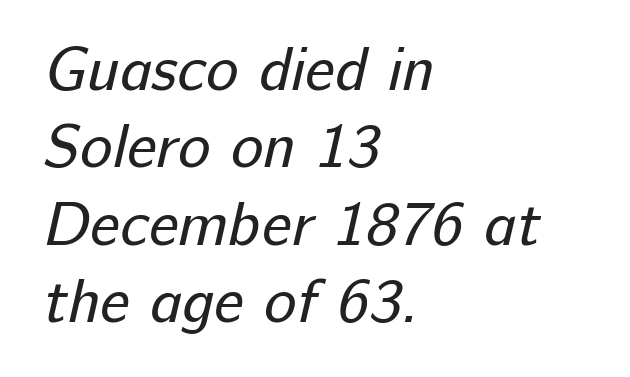
{"serif": "no", "bold": "no", "weight": "regular", "width": "normal", "stroke_contrast": "low", "x_height": "medium", "monospaced": "no", "underline": "no", "align": "left", "line_spacing": "normal", "line_spacing_ratio": 1.27, "letter_spacing": "normal", "letter_spacing_em": 0.0, "glyph_px": 61}
